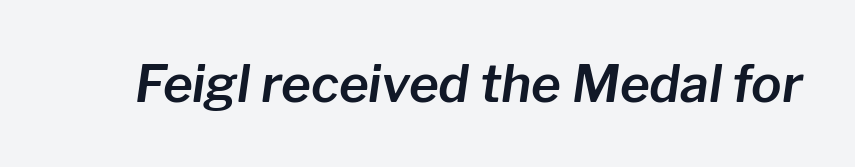
Q: Is the text italic (slanted)? A: Yes, it leans right by about 8 degrees.
Q: Is the text underlined? A: No.
Q: Is the spacing between letters normal or unusually wide? A: Normal.
Q: Width (condensed, normal, or wide)? A: Normal.
Q: Stroke contrast? A: Low.
Q: x-height? A: Medium.
Q: Monospaced? A: No.
